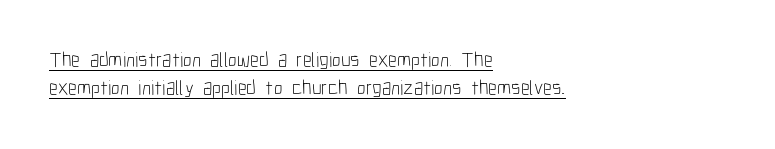
The image shows 21 px text type, upright; set left-aligned, normal line spacing (1.35x), normal letter spacing, underlined.
